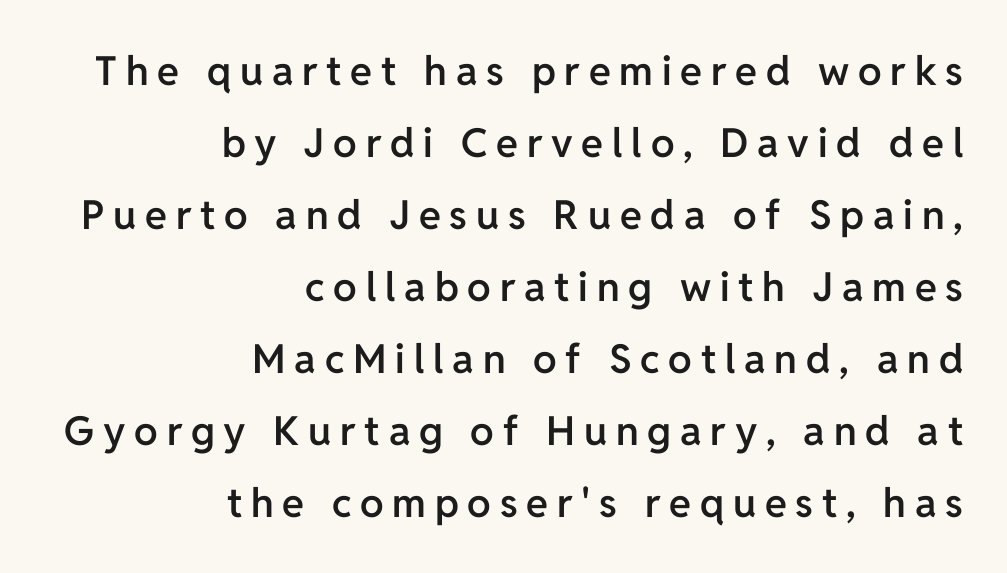
Q: Is the text bold? A: Semi-bold.
Q: Is the text italic (slanted)? A: No, it is upright.
Q: Is the typeface a serif or a sans-serif typeface? A: Sans-serif.
Q: Is the text underlined? A: No.
Q: How is the paragraph aligned? A: Right-aligned.
Q: Is the spacing between letters normal or unusually wide? A: Unusually wide.
Q: Width (condensed, normal, or wide)? A: Normal.
Q: Stroke contrast? A: Low.
Q: x-height? A: Medium.
Q: Monospaced? A: No.
